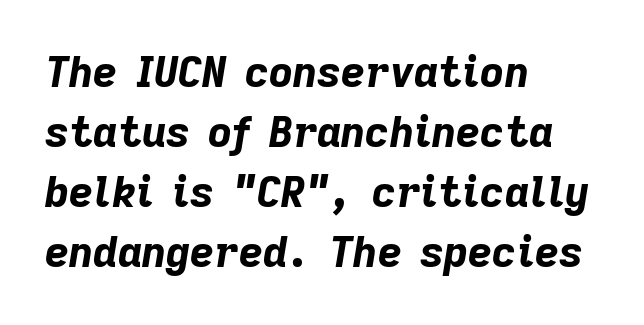
The image shows 42 px bold type, italic (leaning right); set left-aligned, normal line spacing (1.43x), normal letter spacing, not underlined; low stroke contrast and a medium x-height.
